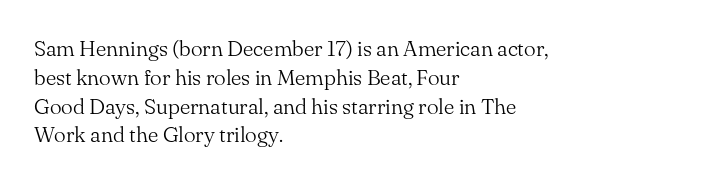
{"italic": "no", "bold": "no", "underline": "no", "align": "left", "line_spacing": "normal", "line_spacing_ratio": 1.31, "letter_spacing": "normal", "letter_spacing_em": 0.0, "glyph_px": 22}
